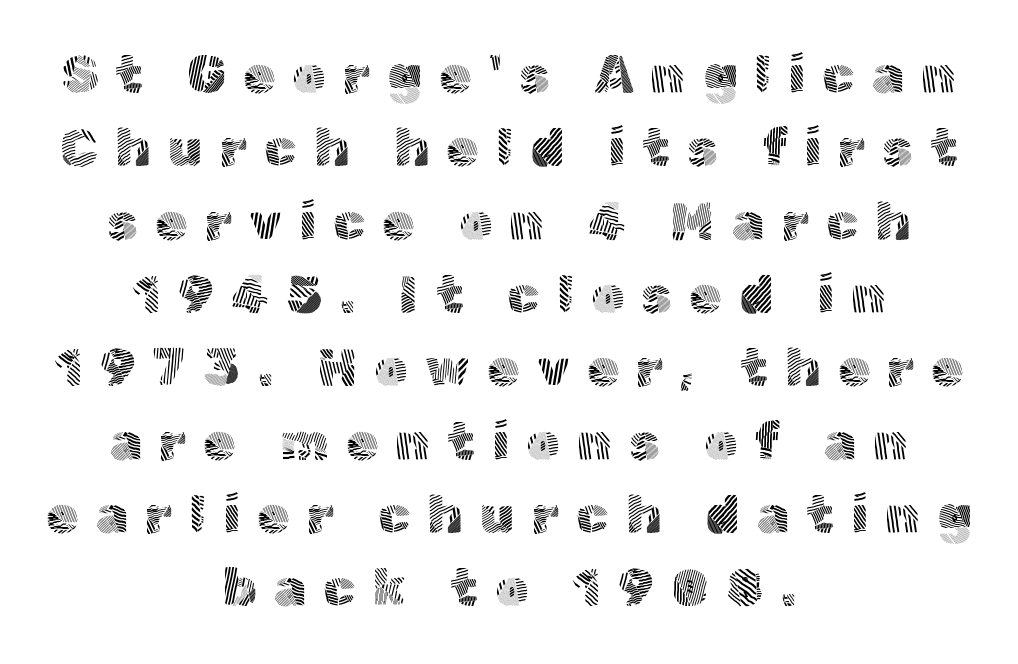
{"serif": "no", "italic": "no", "bold": "no", "weight": "light", "width": "normal", "x_height": "medium", "monospaced": "no", "underline": "no", "align": "center", "line_spacing": "normal", "line_spacing_ratio": 1.41, "letter_spacing": "wide", "letter_spacing_em": 0.33, "glyph_px": 52}
